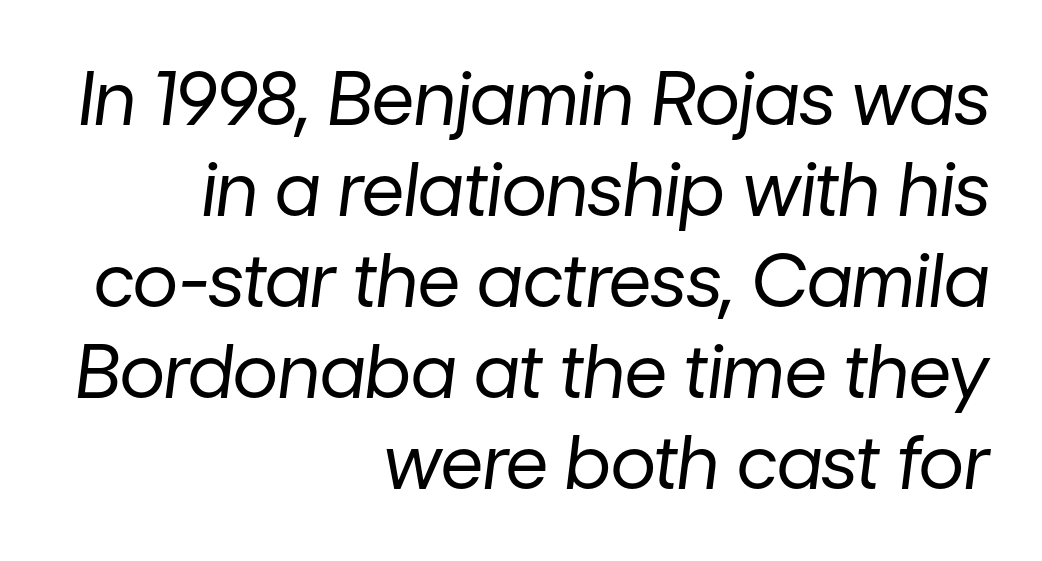
Q: Is the text bold? A: No.
Q: Is the text italic (slanted)? A: Yes, it leans right by about 7 degrees.
Q: Is the text underlined? A: No.
Q: How is the paragraph aligned? A: Right-aligned.
Q: Is the spacing between letters normal or unusually wide? A: Normal.
Q: Width (condensed, normal, or wide)? A: Normal.
Q: Stroke contrast? A: Low.
Q: x-height? A: Medium.
Q: Monospaced? A: No.
